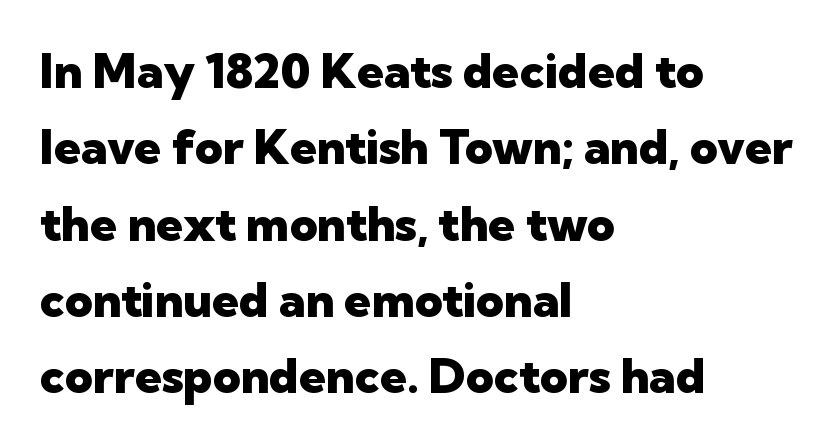
{"serif": "no", "italic": "no", "bold": "yes", "weight": "heavy", "width": "normal", "stroke_contrast": "low", "x_height": "medium", "monospaced": "no", "underline": "no", "align": "left", "line_spacing": "normal", "line_spacing_ratio": 1.59, "letter_spacing": "normal", "letter_spacing_em": 0.0, "glyph_px": 48}
